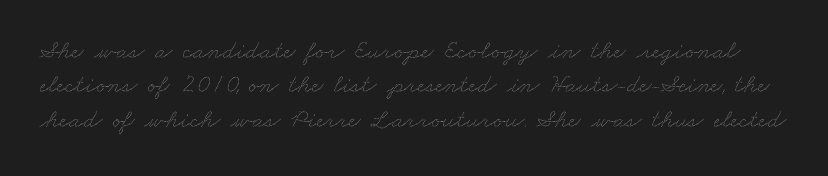
{"bold": "no", "underline": "no", "line_spacing": "normal", "line_spacing_ratio": 1.32, "letter_spacing": "normal", "letter_spacing_em": 0.0, "glyph_px": 26}
